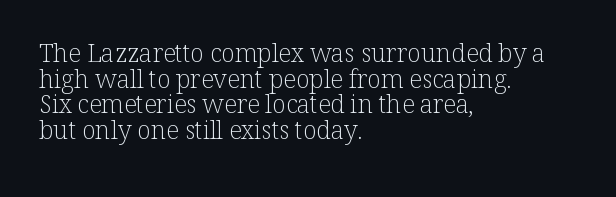
The image shows 25 px text type, upright; set left-aligned, tight line spacing (1.03x), normal letter spacing, not underlined.
